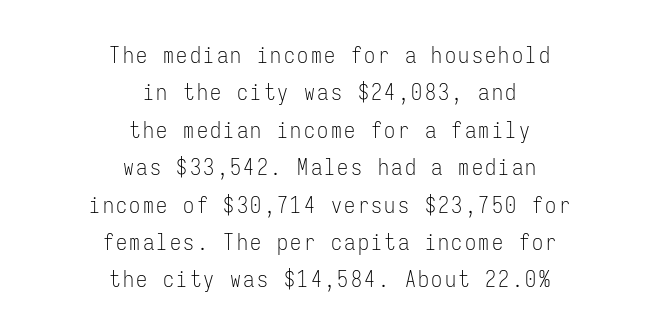
Tall strokes in this sample are plumb rather than angled. The weight tops out at a normal text grade. Decoration check: the copy has no underline. Layout note: lines centered.
